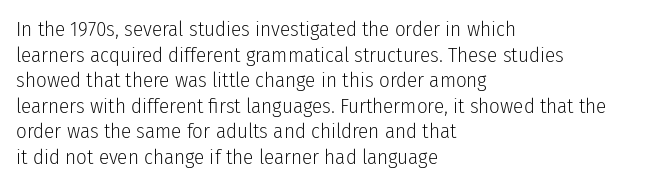
{"italic": "no", "bold": "no", "underline": "no", "align": "left", "line_spacing_ratio": 1.22, "letter_spacing": "normal", "letter_spacing_em": 0.0, "glyph_px": 21}
